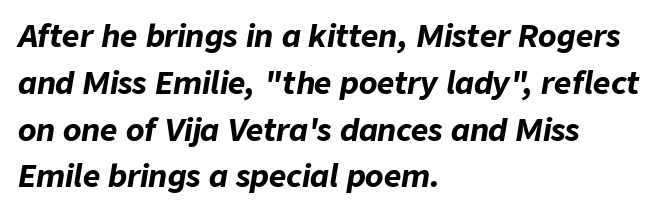
Q: Is the text bold? A: Yes.
Q: Is the text italic (slanted)? A: Yes, it leans right by about 9 degrees.
Q: Is the text underlined? A: No.
Q: How is the paragraph aligned? A: Left-aligned.
Q: Is the spacing between letters normal or unusually wide? A: Normal.
Q: Is the spacing between lines tight, normal or loose? A: Normal.
Q: Width (condensed, normal, or wide)? A: Normal.
Q: Stroke contrast? A: Low.
Q: x-height? A: Medium.
Q: Monospaced? A: No.
